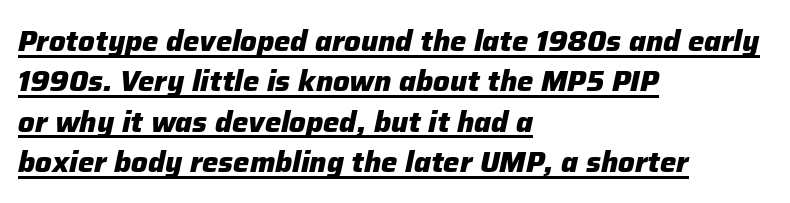
Q: Is the text bold? A: Yes.
Q: Is the text italic (slanted)? A: Yes, it leans right by about 12 degrees.
Q: Is the text underlined? A: Yes.
Q: How is the paragraph aligned? A: Left-aligned.
Q: Is the spacing between letters normal or unusually wide? A: Normal.
Q: Is the spacing between lines tight, normal or loose? A: Normal.
Q: Width (condensed, normal, or wide)? A: Normal.
Q: Stroke contrast? A: Low.
Q: x-height? A: Medium.
Q: Monospaced? A: No.
